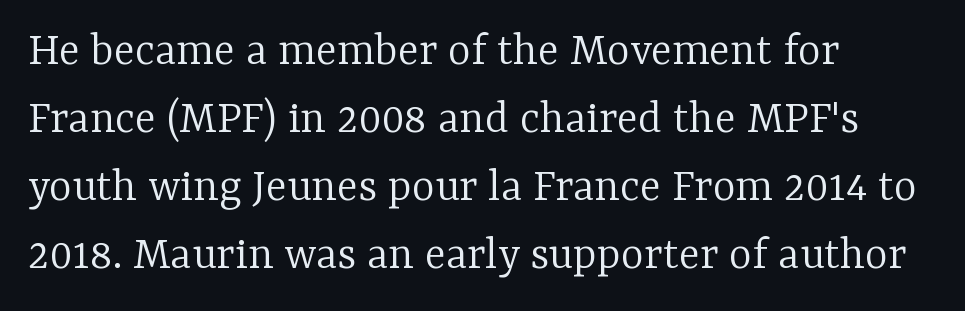
Tracking value appears to be zero — textbook default spacing. Each line starts at the same left margin while the right side varies. The passage shown is typed in a proportional face where columns would drift. A clean baseline with only descenders dipping below it. The cut favours lightness, reaching ordinary text weight at its darkest. Summary of vertical rhythm: regular, with standard interline spacing.
